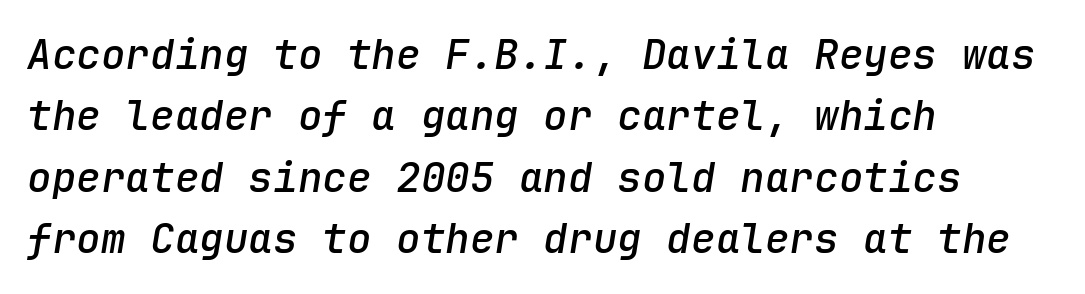
The image shows 41 px semibold type, italic (leaning right), monospaced; set left-aligned, normal line spacing (1.5x), normal letter spacing, not underlined; low stroke contrast and a medium x-height.
